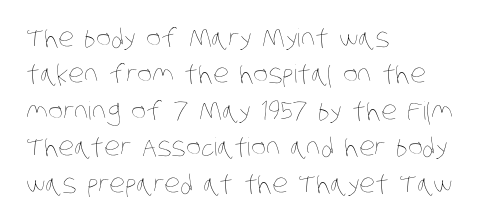
Q: Is the text bold? A: No.
Q: Is the text underlined? A: No.
Q: How is the paragraph aligned? A: Left-aligned.
Q: Is the spacing between letters normal or unusually wide? A: Normal.
Q: Is the spacing between lines tight, normal or loose? A: Normal.
